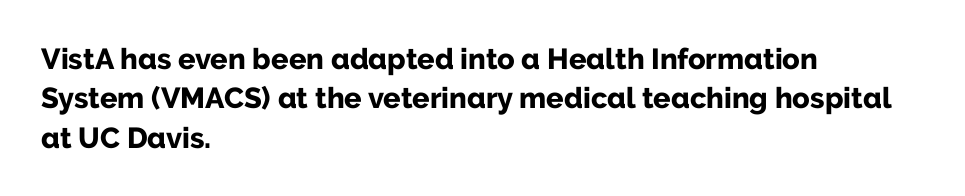
Ordinary non-slanted type is in use. A bare baseline throughout the passage. You could not count columns in this text — the font is proportionally spaced. The letters carry no serifs — their stems end cleanly without finishing strokes. Heavy, bold letterforms. Leading: standard.
